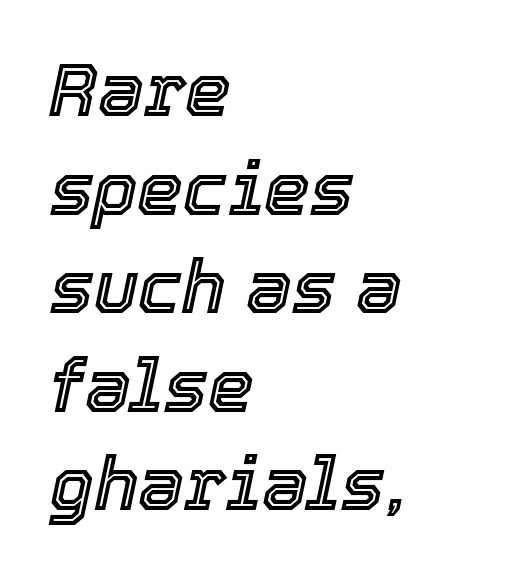
Q: Is the text italic (slanted)? A: Yes, it leans right by about 12 degrees.
Q: Is the text underlined? A: No.
Q: How is the paragraph aligned? A: Left-aligned.
Q: Is the spacing between letters normal or unusually wide? A: Normal.
Q: Is the spacing between lines tight, normal or loose? A: Normal.
Q: Width (condensed, normal, or wide)? A: Normal.
Q: x-height? A: Medium.
Q: Monospaced? A: No.
